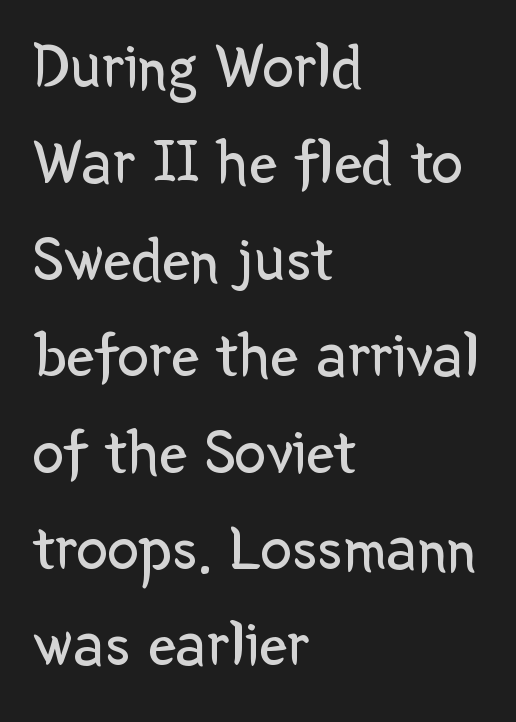
Observe the absence of serifs on each vertical stroke in this sample. Line spacing here is normal. Do the characters align in a grid? No, the font is proportional. Letter spacing: default. Line beginnings align vertically; line endings do not.
